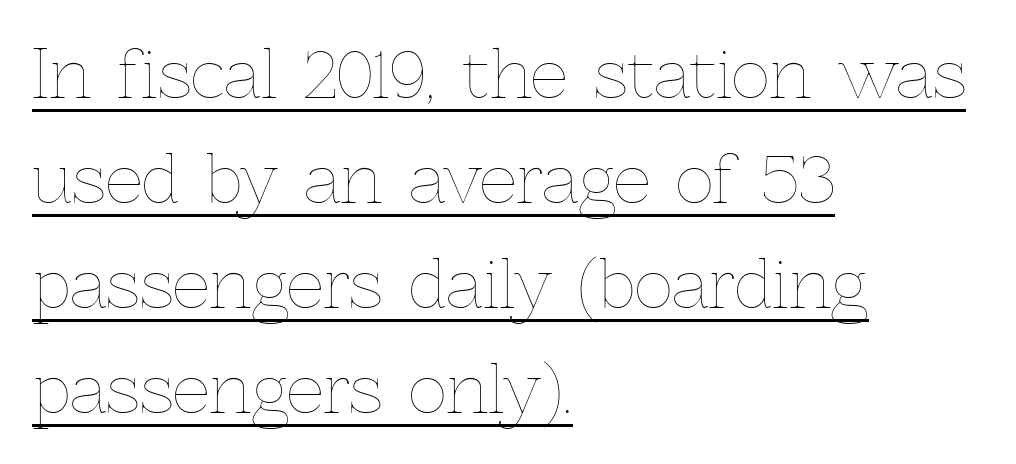
{"italic": "no", "bold": "no", "weight": "thin", "width": "normal", "x_height": "medium", "monospaced": "no", "underline": "yes", "align": "left", "line_spacing": "normal", "line_spacing_ratio": 1.59, "letter_spacing": "normal", "letter_spacing_em": 0.0, "glyph_px": 66}
